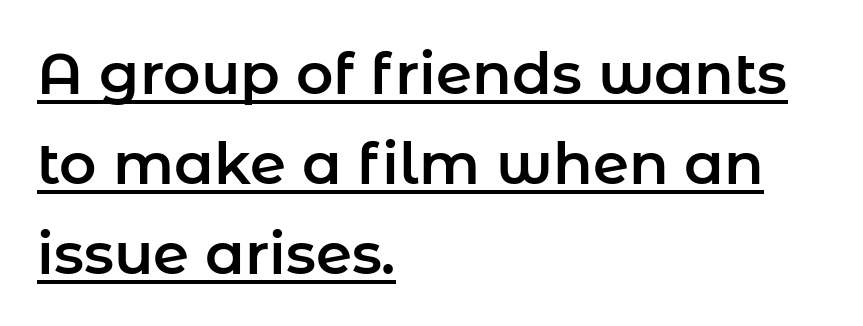
{"serif": "no", "italic": "no", "width": "normal", "stroke_contrast": "low", "x_height": "medium", "monospaced": "no", "underline": "yes", "align": "left", "line_spacing": "normal", "line_spacing_ratio": 1.55, "letter_spacing": "normal", "letter_spacing_em": 0.0, "glyph_px": 58}
